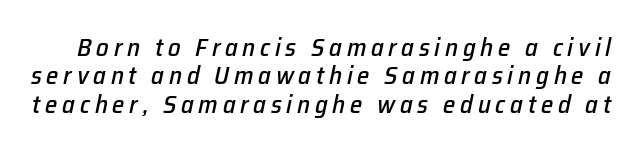
Q: Is the text italic (slanted)? A: Yes, it leans right by about 12 degrees.
Q: Is the text underlined? A: No.
Q: Is the spacing between lines tight, normal or loose? A: Tight.
